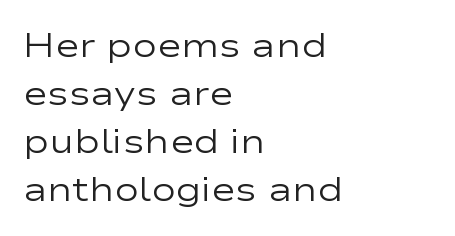
Q: Is the text bold? A: No.
Q: Is the text italic (slanted)? A: No, it is upright.
Q: Is the typeface a serif or a sans-serif typeface? A: Sans-serif.
Q: Is the text underlined? A: No.
Q: How is the paragraph aligned? A: Left-aligned.
Q: Is the spacing between letters normal or unusually wide? A: Normal.
Q: Is the spacing between lines tight, normal or loose? A: Normal.
Q: Width (condensed, normal, or wide)? A: Wide.
Q: Stroke contrast? A: Low.
Q: x-height? A: Medium.
Q: Monospaced? A: No.
